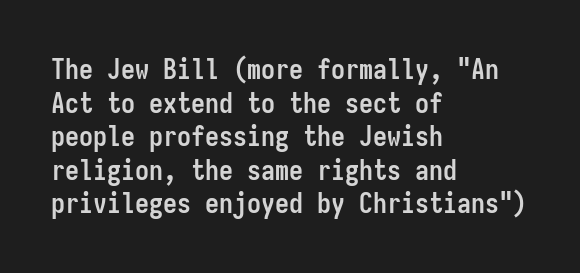
{"serif": "no", "italic": "no", "bold": "yes", "weight": "semibold", "width": "condensed", "stroke_contrast": "low", "x_height": "medium", "monospaced": "yes", "underline": "no", "align": "left", "line_spacing_ratio": 1.2, "letter_spacing": "normal", "letter_spacing_em": 0.0, "glyph_px": 28}
